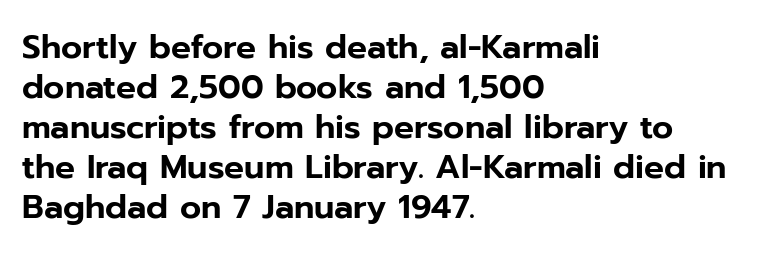
The image shows 33 px sans-serif type, upright; set left-aligned, line spacing 1.21x, normal letter spacing, not underlined; low stroke contrast and a medium x-height.
